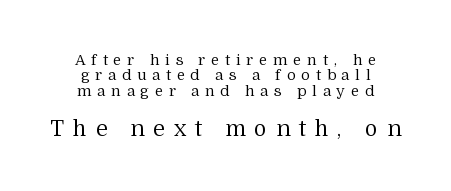
Is there any slant? The stems are plumb. Weight class: somewhere from thin through regular. The whitespace from short lines is split evenly between both sides. Characters follow at a spacing far wider than the type designer built in. Type size steps up from the first block to the second. You could barely slide anything between these rows.
